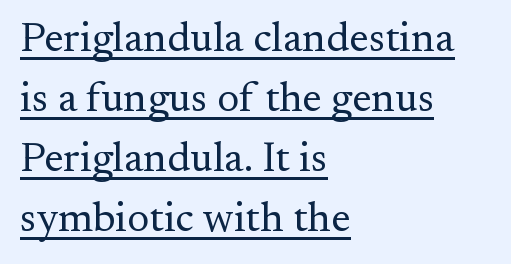
{"serif": "yes", "italic": "no", "bold": "no", "weight": "regular", "width": "normal", "stroke_contrast": "medium", "x_height": "small", "monospaced": "no", "underline": "yes", "align": "left", "line_spacing": "normal", "line_spacing_ratio": 1.43, "letter_spacing": "normal", "letter_spacing_em": 0.0, "glyph_px": 42}
